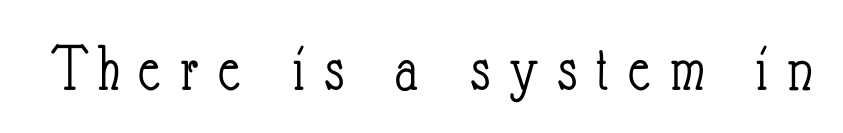
Q: Is the text bold? A: No.
Q: Is the text italic (slanted)? A: No, it is upright.
Q: Is the text underlined? A: No.
Q: Is the spacing between letters normal or unusually wide? A: Unusually wide.
Q: Width (condensed, normal, or wide)? A: Condensed.
Q: Stroke contrast? A: Low.
Q: x-height? A: Small.
Q: Monospaced? A: No.
